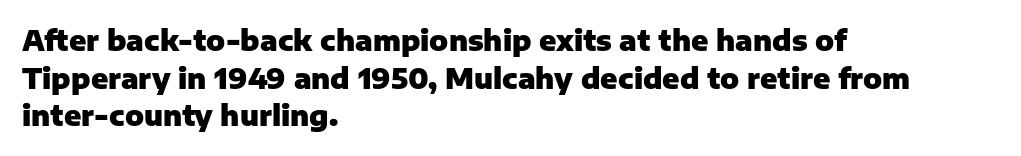
{"serif": "no", "italic": "no", "bold": "yes", "weight": "heavy", "width": "normal", "stroke_contrast": "low", "x_height": "medium", "monospaced": "no", "underline": "no", "align": "left", "line_spacing": "normal", "line_spacing_ratio": 1.34, "letter_spacing": "normal", "letter_spacing_em": 0.0, "glyph_px": 28}
